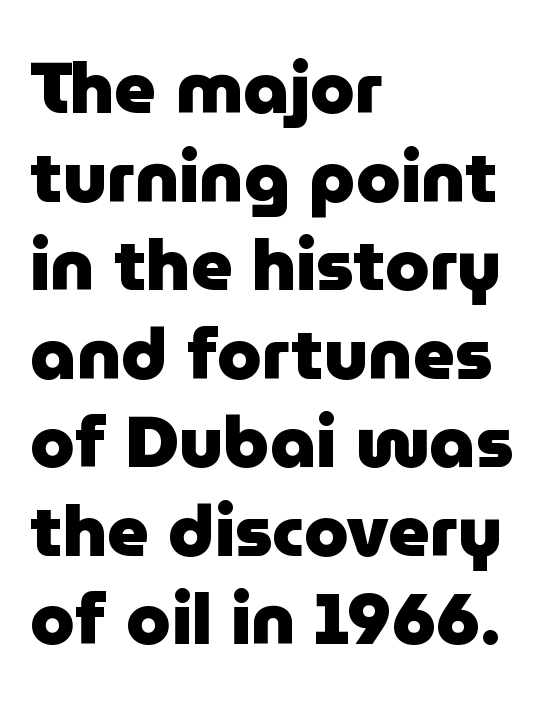
The image shows 72 px heavy sans-serif type, upright; set left-aligned, line spacing 1.23x, normal letter spacing, not underlined; low stroke contrast and a medium x-height.
